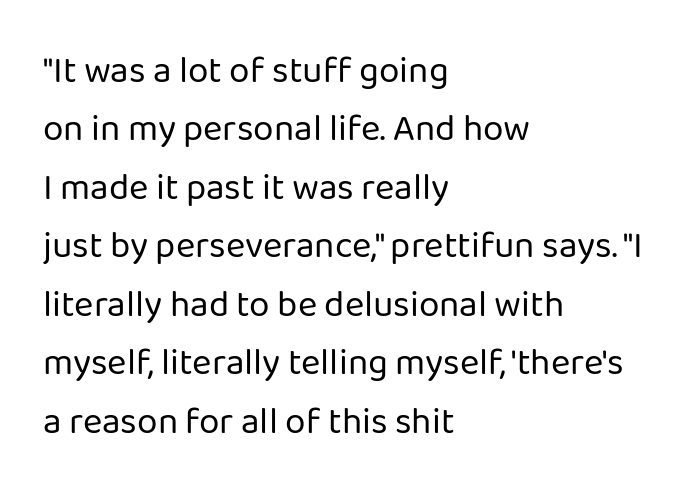
Q: Is the text bold? A: No.
Q: Is the text italic (slanted)? A: No, it is upright.
Q: Is the typeface a serif or a sans-serif typeface? A: Sans-serif.
Q: Is the text underlined? A: No.
Q: How is the paragraph aligned? A: Left-aligned.
Q: Is the spacing between letters normal or unusually wide? A: Normal.
Q: Is the spacing between lines tight, normal or loose? A: Normal.
Q: Width (condensed, normal, or wide)? A: Normal.
Q: Stroke contrast? A: Low.
Q: x-height? A: Medium.
Q: Monospaced? A: No.
